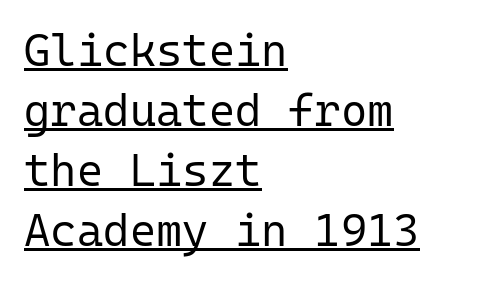
The image shows 45 px regular-weight sans-serif type, upright, monospaced; set left-aligned, normal line spacing (1.33x), normal letter spacing, underlined; low stroke contrast and a medium x-height.
